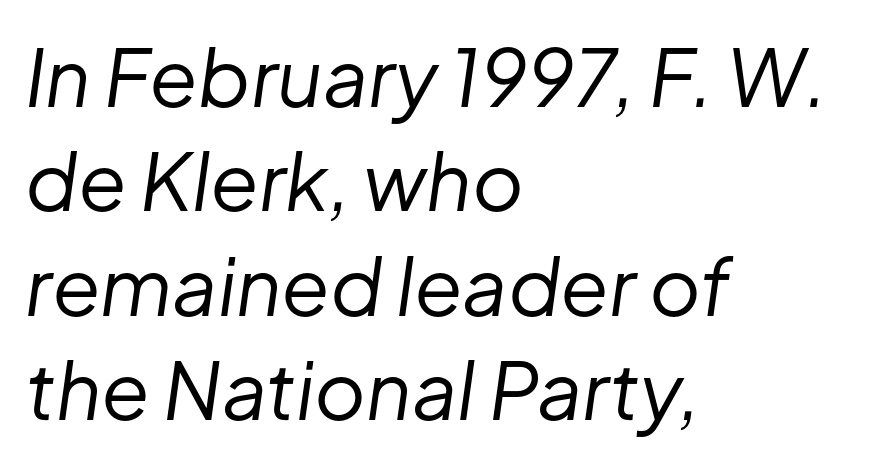
The compositor pushed each line to the left boundary. The face used here is proportionally spaced, like ordinary book or web type. This rendering features lettering with no underline. The rows are spaced the way most documents space them. Nothing heavy about these letters — not bold at all. You could call the tracking neutral — neither tight nor loose.
